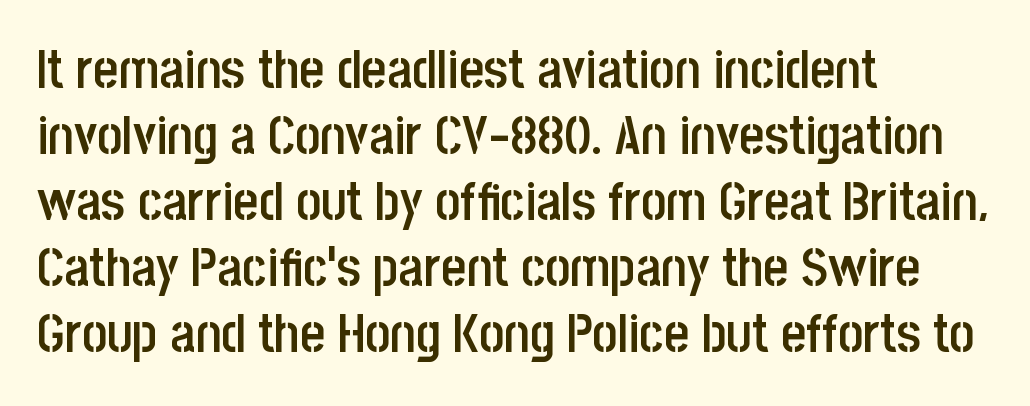
The image shows 54 px semibold, condensed sans-serif type, upright; set left-aligned, line spacing 1.22x, normal letter spacing, not underlined; low stroke contrast and a large x-height.
